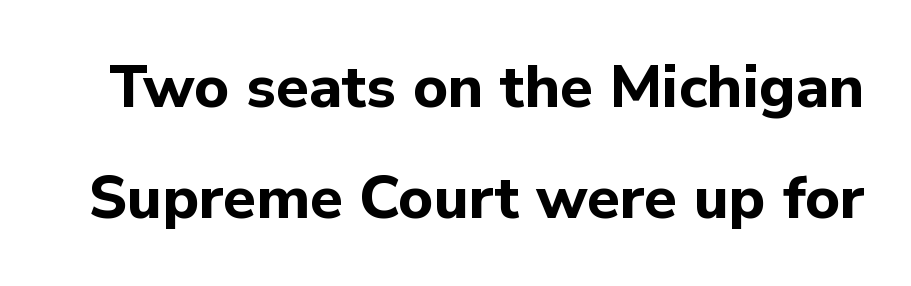
Q: Is the text bold? A: Yes.
Q: Is the text italic (slanted)? A: No, it is upright.
Q: Is the typeface a serif or a sans-serif typeface? A: Sans-serif.
Q: Is the text underlined? A: No.
Q: Is the spacing between letters normal or unusually wide? A: Normal.
Q: Width (condensed, normal, or wide)? A: Normal.
Q: Stroke contrast? A: Low.
Q: x-height? A: Medium.
Q: Monospaced? A: No.
